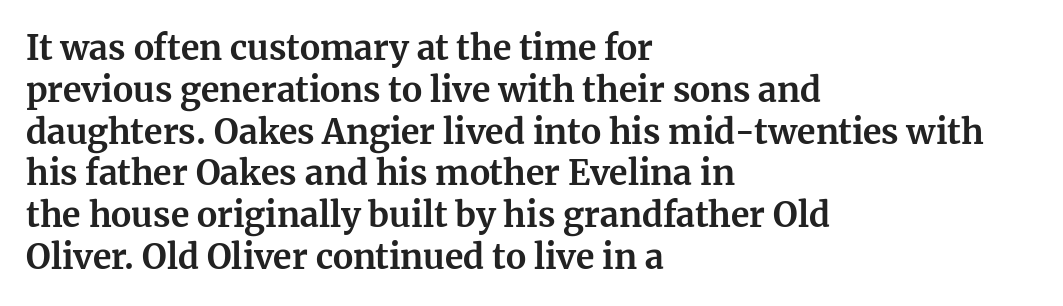
The image shows 34 px bold serif type, upright; set left-aligned, line spacing 1.23x, normal letter spacing, not underlined; medium stroke contrast and a medium x-height.
